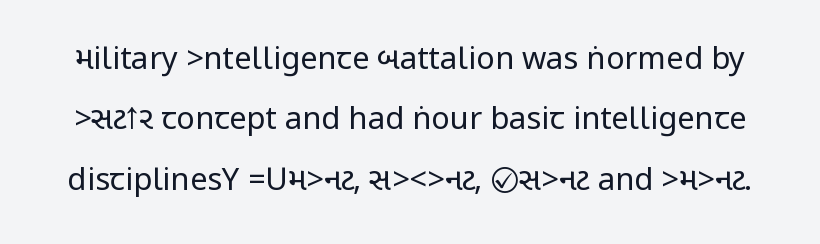
The image shows 31 px regular-weight, condensed sans-serif type, upright; set loose line spacing (1.95x), normal letter spacing, not underlined; low stroke contrast.
